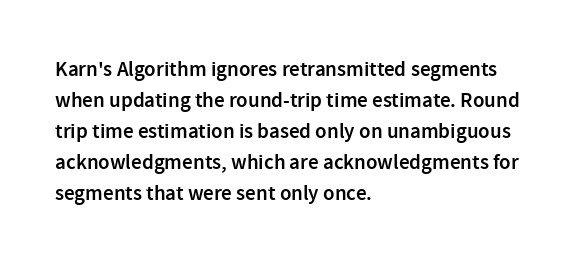
Observe the ordinary spacing: letters are neighbours, not strangers. Which margin do the lines hug? The left one — the right edge is uneven. Compared with typical paragraphs, the rows here are spaced about the same. Notice how the stems are strictly vertical — no italics here. Compared with an ordinary text face, these strokes are moderately heavier — a semibold. Clear beneath every line of the passage.
